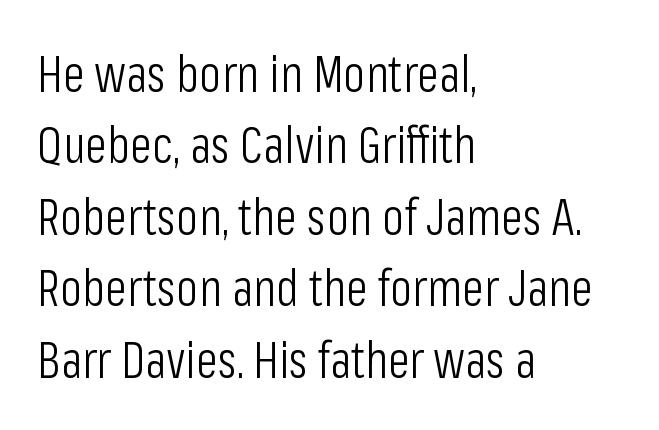
{"serif": "no", "italic": "no", "bold": "no", "weight": "light", "width": "condensed", "stroke_contrast": "low", "x_height": "medium", "monospaced": "no", "underline": "no", "align": "left", "line_spacing": "normal", "line_spacing_ratio": 1.4, "letter_spacing": "normal", "letter_spacing_em": 0.0, "glyph_px": 51}
